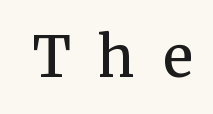
{"serif": "yes", "italic": "no", "bold": "no", "weight": "regular", "width": "normal", "stroke_contrast": "medium", "x_height": "medium", "monospaced": "no", "underline": "no", "letter_spacing": "wide", "letter_spacing_em": 0.49, "glyph_px": 56}
